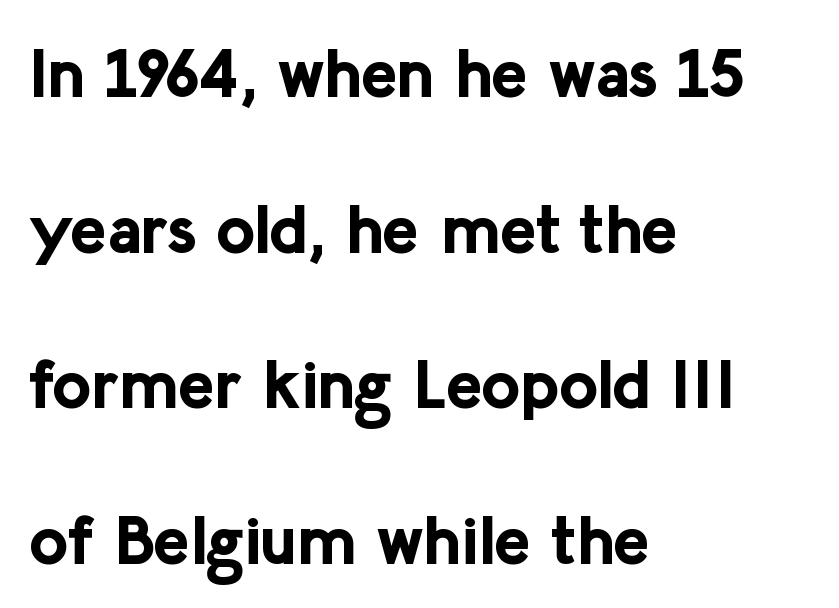
The image shows 68 px bold sans-serif type, upright; set left-aligned, loose line spacing (2.29x), normal letter spacing, not underlined; low stroke contrast and a medium x-height.
